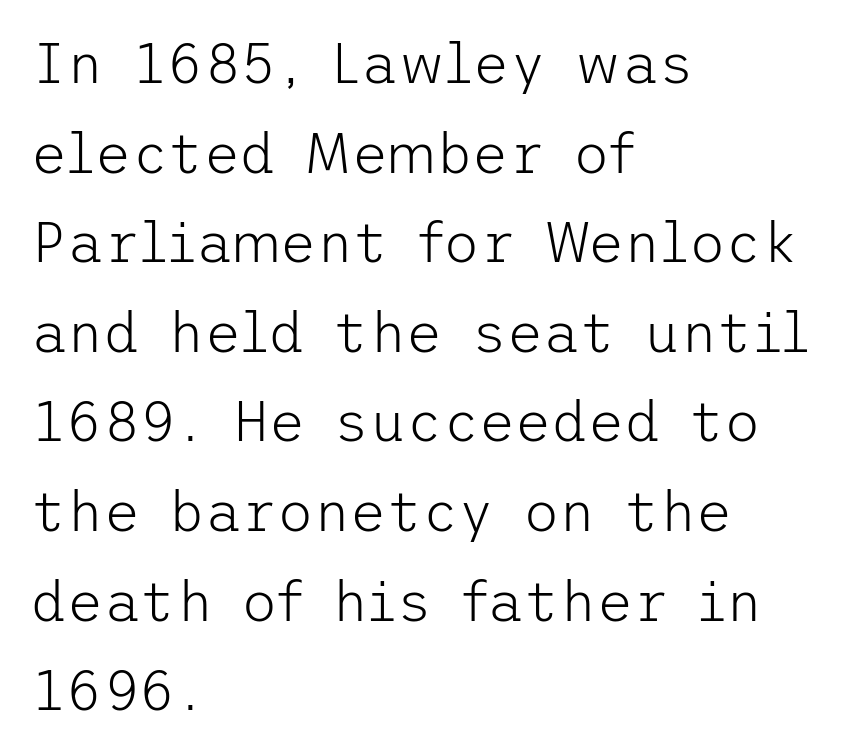
{"serif": "no", "italic": "no", "bold": "no", "weight": "light", "width": "normal", "stroke_contrast": "low", "x_height": "medium", "underline": "no", "align": "left", "line_spacing": "normal", "line_spacing_ratio": 1.6, "letter_spacing": "normal", "letter_spacing_em": 0.0, "glyph_px": 56}
